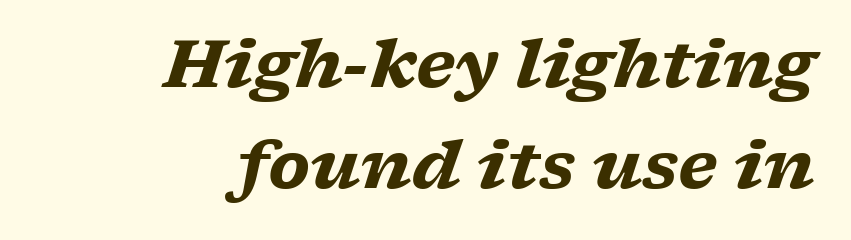
The image shows 66 px heavy, wide serif type, italic (leaning right); set right-aligned, normal line spacing (1.53x), normal letter spacing, not underlined; low stroke contrast and a medium x-height.
